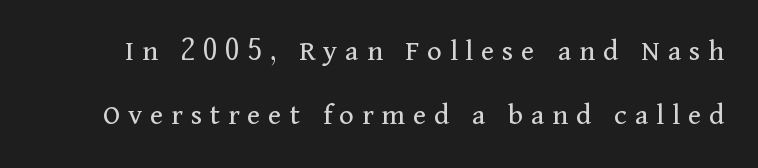
Q: Is the text bold? A: No.
Q: Is the text italic (slanted)? A: No, it is upright.
Q: Is the typeface a serif or a sans-serif typeface? A: Serif.
Q: Is the text underlined? A: No.
Q: Is the spacing between letters normal or unusually wide? A: Unusually wide.
Q: Is the spacing between lines tight, normal or loose? A: Loose.
Q: Width (condensed, normal, or wide)? A: Normal.
Q: Stroke contrast? A: Medium.
Q: x-height? A: Medium.
Q: Monospaced? A: No.
